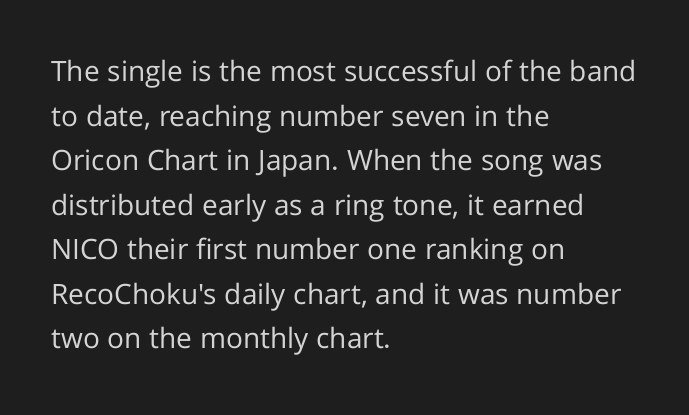
Reading down the column, the eye jumps a familiar distance to each next line. The setting favours the left margin, as ordinary paragraphs usually do. No italicization has been applied; the sample stays upright. Underlining? Definitely not there.
